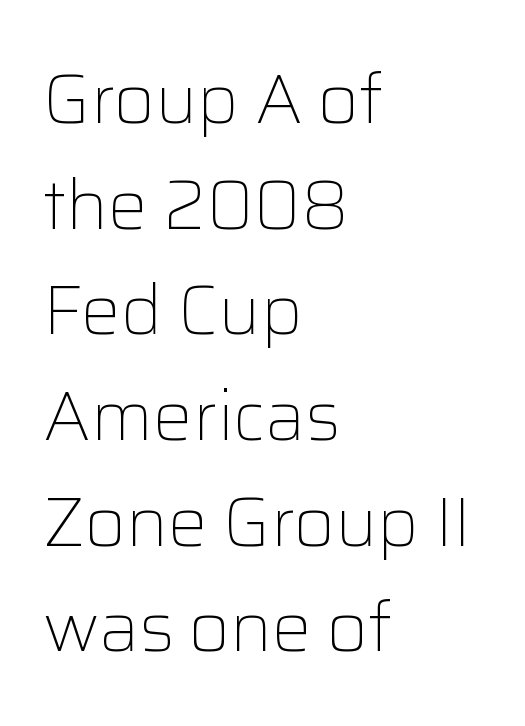
Q: Is the text bold? A: No.
Q: Is the text italic (slanted)? A: No, it is upright.
Q: Is the typeface a serif or a sans-serif typeface? A: Sans-serif.
Q: Is the text underlined? A: No.
Q: How is the paragraph aligned? A: Left-aligned.
Q: Is the spacing between letters normal or unusually wide? A: Normal.
Q: Is the spacing between lines tight, normal or loose? A: Normal.
Q: Width (condensed, normal, or wide)? A: Normal.
Q: Stroke contrast? A: Low.
Q: x-height? A: Medium.
Q: Monospaced? A: No.
